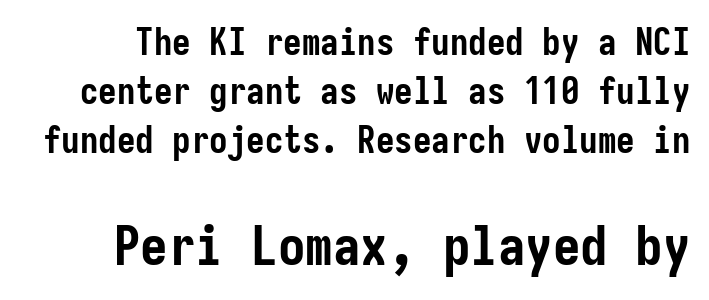
Q: Is the text bold? A: Yes.
Q: Is the text italic (slanted)? A: No, it is upright.
Q: Is the typeface a serif or a sans-serif typeface? A: Sans-serif.
Q: Is the text underlined? A: No.
Q: Is the spacing between letters normal or unusually wide? A: Normal.
Q: Is the spacing between lines tight, normal or loose? A: Normal.
Q: Which block of text is set in a larger size, the first (top) or the second (bottom)? A: The second (bottom) one.
Q: Width (condensed, normal, or wide)? A: Condensed.
Q: Stroke contrast? A: Low.
Q: x-height? A: Medium.
